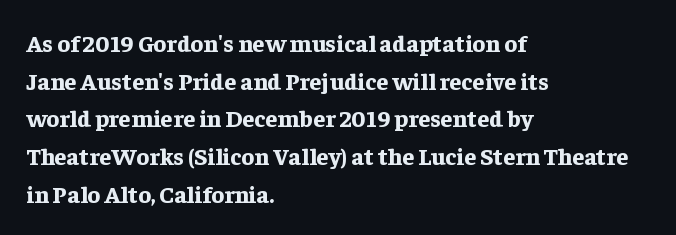
Heavy, bold letterforms. Quick note: underline off. The space between consecutive lines is moderate. This is roman type, the default non-slanted kind. The compositor pushed each line to the left boundary.
